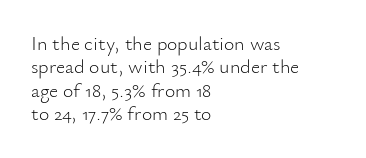
Q: Is the text bold? A: No.
Q: Is the text italic (slanted)? A: No, it is upright.
Q: Is the text underlined? A: No.
Q: How is the paragraph aligned? A: Left-aligned.
Q: Is the spacing between letters normal or unusually wide? A: Normal.
